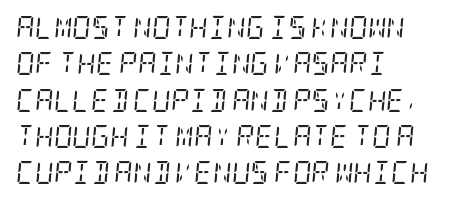
Weight: not bold — regular or lighter. Baseline-to-baseline distance is the conventional proportion of letter height. The axis of the letterforms is tilted away from vertical. Which margin do the lines hug? The left one — the right edge is uneven. Any mark beneath the type? The region is blank.
